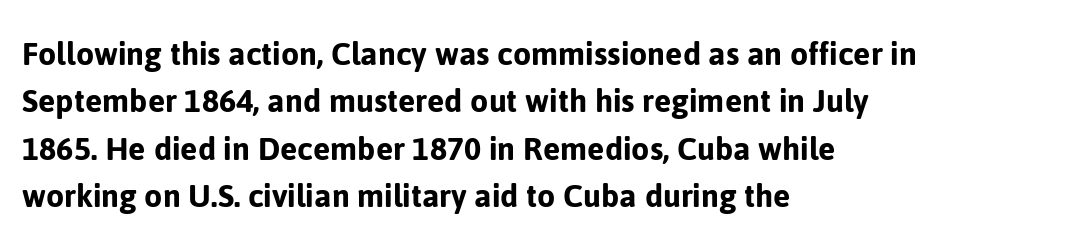
The image shows 37 px sans-serif type, upright; set left-aligned, normal line spacing (1.28x), normal letter spacing, not underlined; low stroke contrast and a medium x-height.
